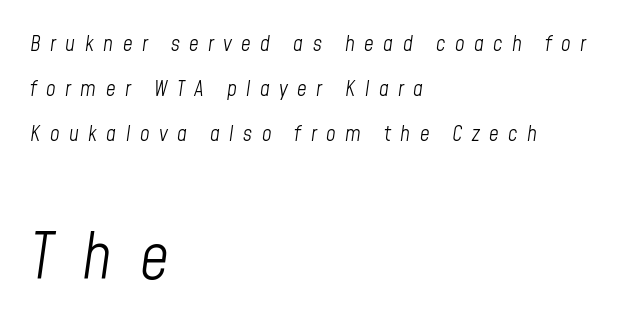
Q: Is the text bold? A: No.
Q: Is the text italic (slanted)? A: Yes, it leans right by about 8 degrees.
Q: Is the text underlined? A: No.
Q: How is the paragraph aligned? A: Left-aligned.
Q: Is the spacing between letters normal or unusually wide? A: Unusually wide.
Q: Is the spacing between lines tight, normal or loose? A: Loose.
Q: Which block of text is set in a larger size, the first (top) or the second (bottom)? A: The second (bottom) one.
Q: Width (condensed, normal, or wide)? A: Condensed.
Q: Stroke contrast? A: Low.
Q: x-height? A: Medium.
Q: Monospaced? A: No.
